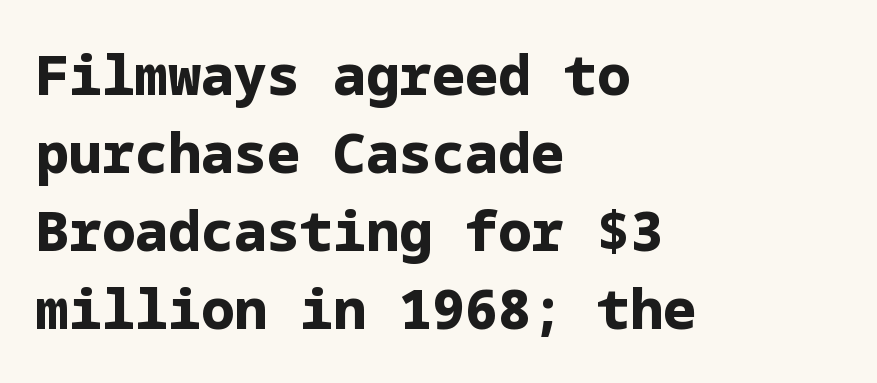
{"serif": "no", "italic": "no", "bold": "yes", "weight": "bold", "width": "normal", "stroke_contrast": "low", "x_height": "medium", "underline": "no", "align": "left", "line_spacing": "normal", "line_spacing_ratio": 1.42, "letter_spacing": "normal", "letter_spacing_em": 0.0, "glyph_px": 55}
